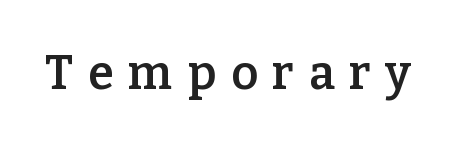
{"serif": "yes", "italic": "no", "bold": "semi", "weight": "semibold", "width": "normal", "stroke_contrast": "low", "x_height": "medium", "monospaced": "no", "underline": "no", "letter_spacing": "wide", "letter_spacing_em": 0.31, "glyph_px": 47}
